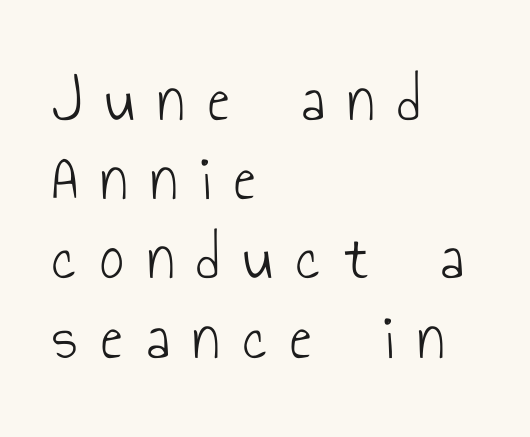
Character widths vary here, with narrow letters taking less room than wide ones. The space beneath each line is pristine and unruled. The passage shown is not bold in any degree. Serif or sans? Sans — the stroke terminals are bare.
